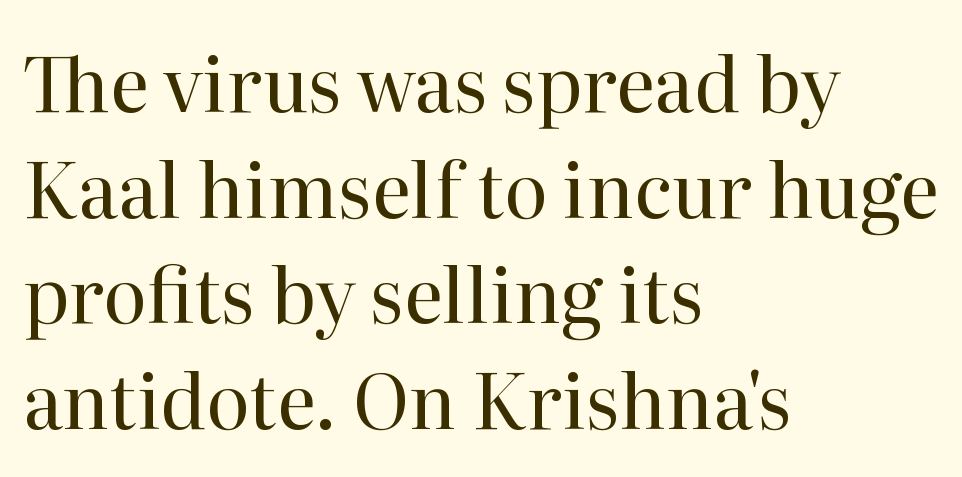
This sample has the flowing, uneven cadence of proportional lettering. A light-to-regular cut is what we see here. Stroke terminals: seriffed. When letters stand straight like this, we call the style roman or upright.
